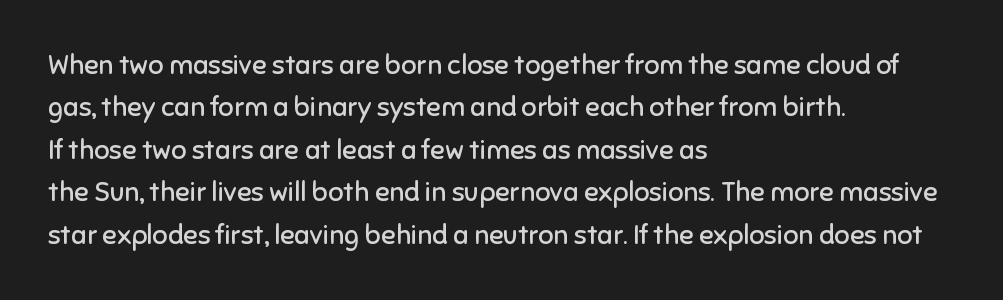
{"italic": "no", "bold": "no", "underline": "no", "align": "left", "line_spacing": "normal", "line_spacing_ratio": 1.57, "letter_spacing": "normal", "letter_spacing_em": 0.0, "glyph_px": 27}
